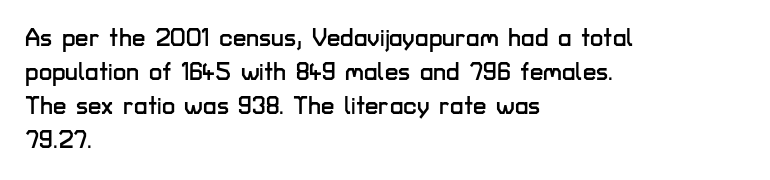
Q: Is the text italic (slanted)? A: No, it is upright.
Q: Is the text underlined? A: No.
Q: How is the paragraph aligned? A: Left-aligned.
Q: Is the spacing between letters normal or unusually wide? A: Normal.
Q: Is the spacing between lines tight, normal or loose? A: Normal.
